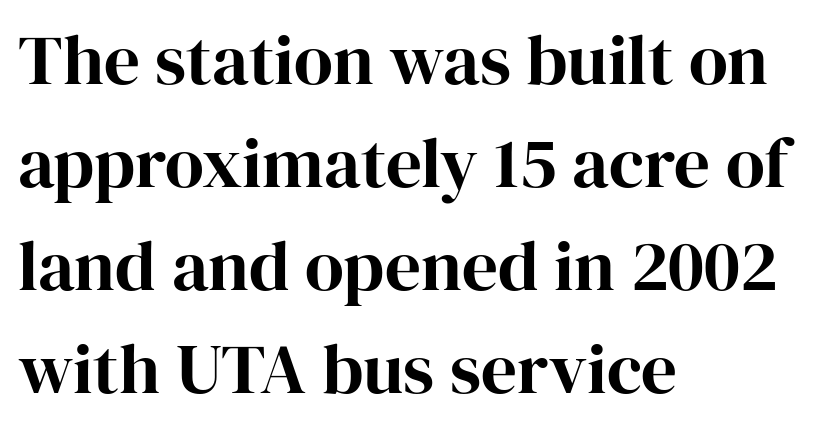
{"serif": "yes", "italic": "no", "width": "normal", "stroke_contrast": "high", "x_height": "medium", "monospaced": "no", "underline": "no", "align": "left", "line_spacing": "normal", "line_spacing_ratio": 1.45, "letter_spacing": "normal", "letter_spacing_em": 0.0, "glyph_px": 71}
